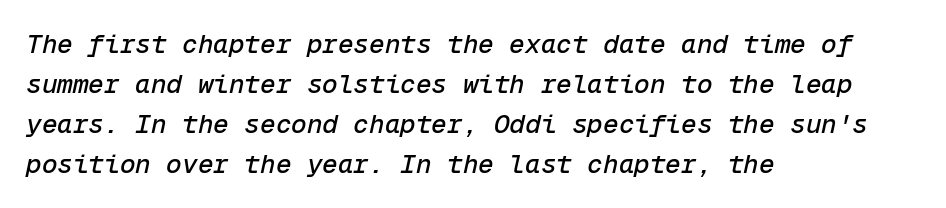
The text carries the slant typical of an italic or oblique font. Line beginnings align vertically; line endings do not. Regarding leading, the lines here are spaced in the standard way. Check the space under the baseline: it is left empty. The line texture is even and compact thanks to regular tracking.
